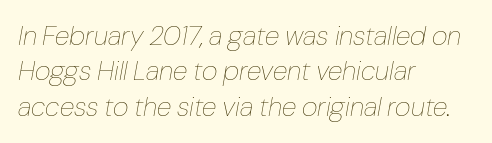
Nobody touched the tracking dial on this one. Weight: not bold — regular or lighter. The rendering anchors every line to the left-hand side. Students, observe: this is what conventionally led text looks like. Emphasis-style slanted type is in use. Honestly, there is no underline to notice here at all.
